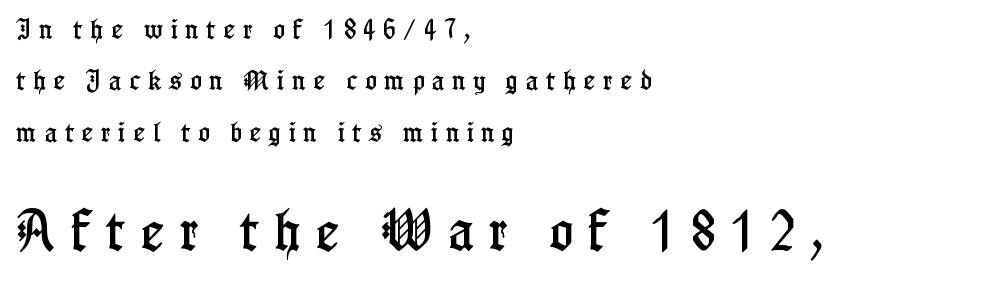
The image shows 44 px condensed serif type, upright; set left-aligned, loose line spacing (2.33x), unusually wide letter spacing (+0.35 em), not underlined; the second (bottom) block is 2.0x larger; low stroke contrast and a medium x-height.
